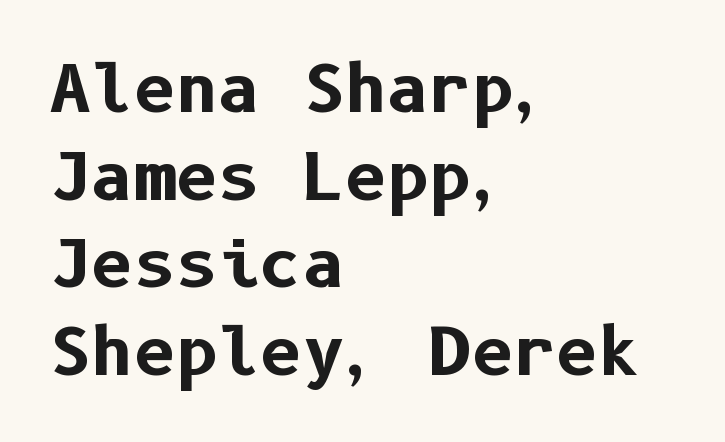
Set as a true bold cut, around the 700 mark. No feet cap the strokes, marking this as sans-serif type. Does extra space separate the letters? No, they use regular spacing. Reading down the column, the eye jumps a familiar distance to each next line. The axis of the letterforms is exactly vertical. In CSS terms this would be text-align: left.
